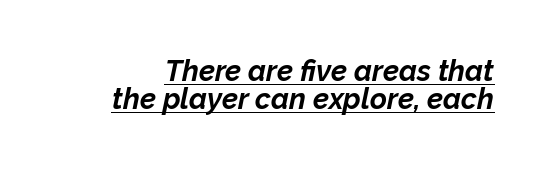
The image shows 29 px bold type, italic (leaning right); set tight line spacing (0.96x), normal letter spacing, underlined; low stroke contrast and a medium x-height.
